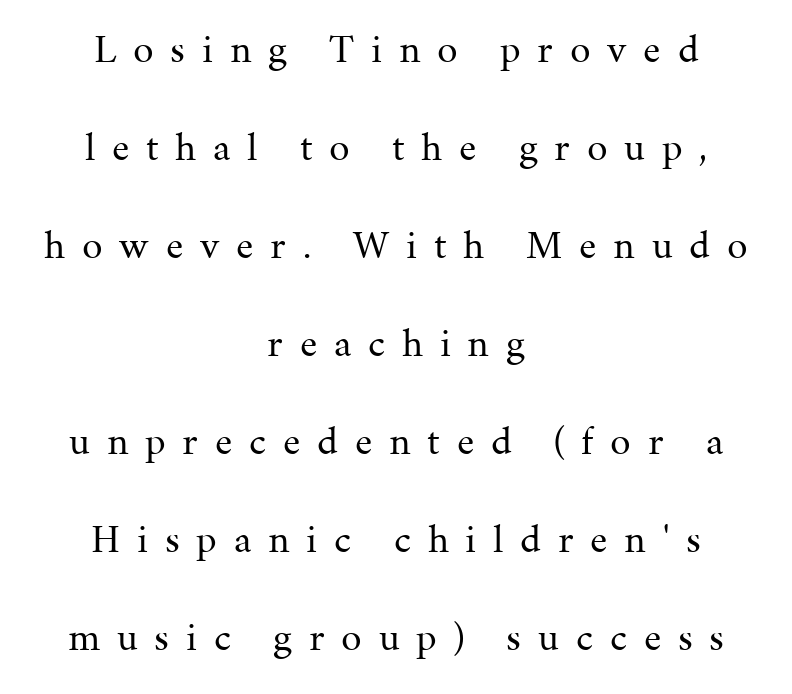
Does the lettering tilt? It doesn't — this is upright. Alignment: centered. The face used here is proportionally spaced, like ordinary book or web type. Is there much room between lines? Yes — plenty of vertical air separates them. Glyph-to-glyph distance is far greater than everyday printed text.
